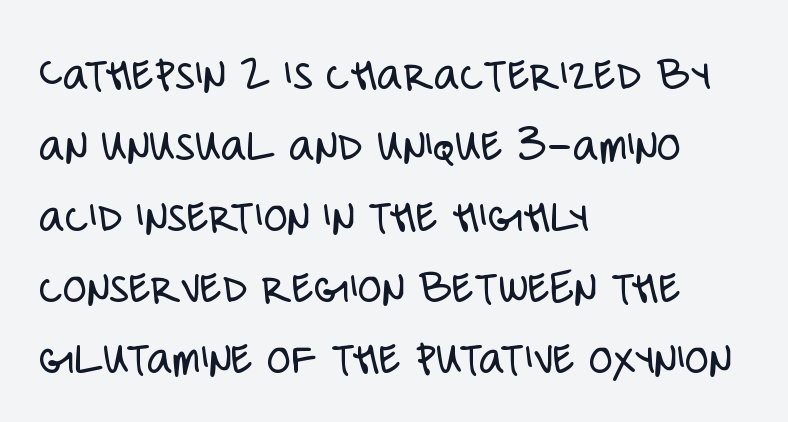
{"serif": "no", "italic": "no", "bold": "no", "weight": "light", "width": "condensed", "stroke_contrast": "low", "x_height": "large", "monospaced": "no", "underline": "no", "align": "left", "line_spacing": "normal", "line_spacing_ratio": 1.45, "letter_spacing": "normal", "letter_spacing_em": 0.0, "glyph_px": 49}
